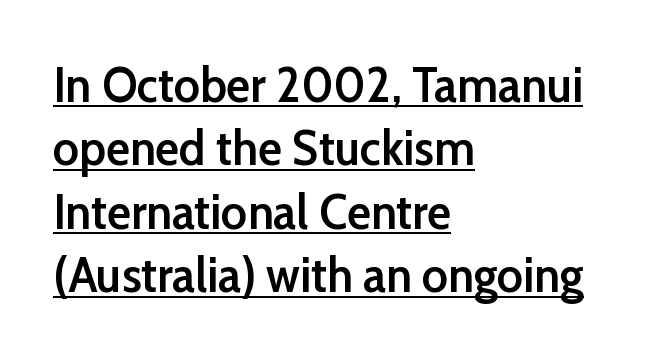
Does extra space separate the letters? No, they use regular spacing. The font's upright variant was chosen for this text. You could not count columns in this text — the font is proportionally spaced. The rag falls on the right side of this text block.
